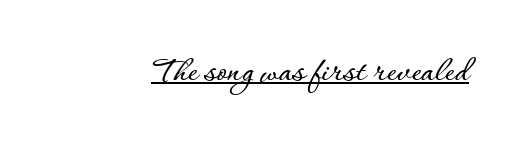
Q: Is the text italic (slanted)? A: Yes.
Q: Is the text underlined? A: Yes.
Q: Is the spacing between letters normal or unusually wide? A: Normal.
Q: Width (condensed, normal, or wide)? A: Normal.
Q: Stroke contrast? A: Low.
Q: x-height? A: Small.
Q: Monospaced? A: No.
